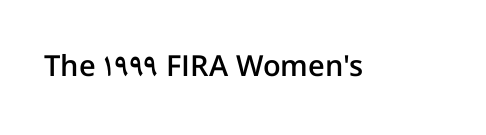
{"serif": "no", "italic": "no", "bold": "semi", "weight": "semibold", "width": "normal", "stroke_contrast": "low", "x_height": "medium", "monospaced": "no", "underline": "no", "letter_spacing": "normal", "letter_spacing_em": 0.0, "glyph_px": 29}
